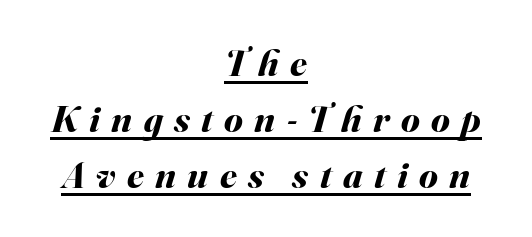
This sample is center-justified, so both line endings float freely. This block has exactly the height ordinary leading produces. An italicized treatment has been applied to the whole sample. The string is rendered with underlining switched on. On the weight axis this lands at bold, roughly 700. You could not count columns in this text — the font is proportionally spaced.
